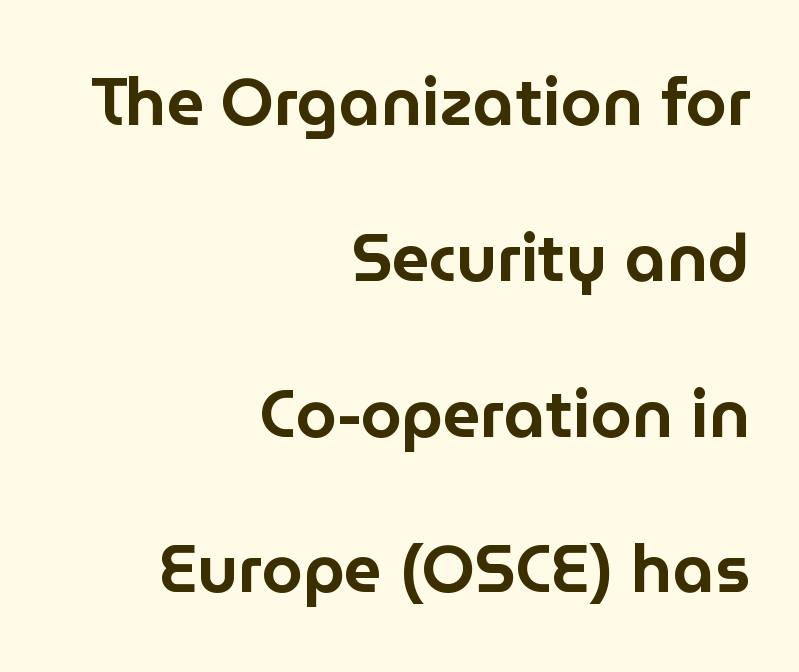
A typesetter would call this leading open, well beyond the default. Character widths vary here, with narrow letters taking less room than wide ones. Does the copy run flush right? Yes — the right margin is perfectly even. Are there feet on the stems? There aren't — it's a sans. Glyph-to-glyph distance matches everyday printed text.
